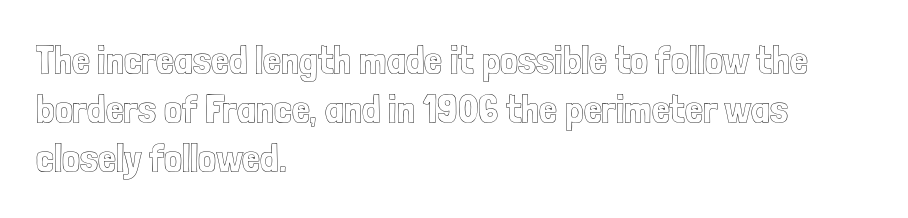
The image shows 40 px condensed type, upright; set left-aligned, line spacing 1.22x, normal letter spacing, not underlined; a medium x-height.
